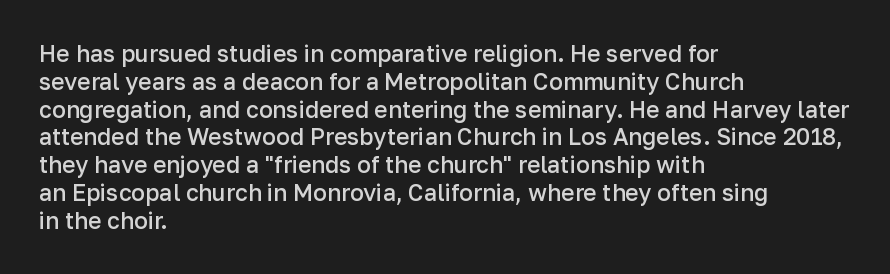
The letters stand straight up with perfectly vertical stems. Standard letterfit; no display-style spreading of the glyphs. Leftover space on each line is placed entirely after the last word. Look at the stroke-to-counter ratio: somewhat heavy, a semibold. Beneath every word, the page is bare.
